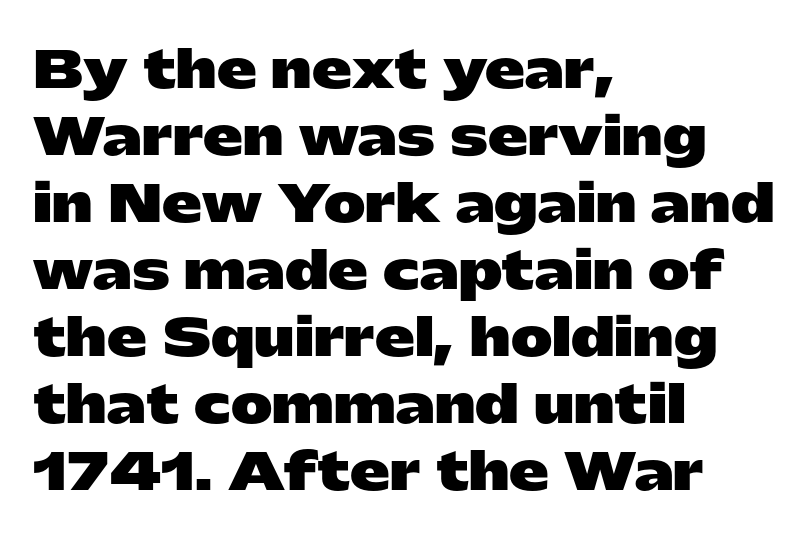
{"serif": "no", "italic": "no", "bold": "yes", "weight": "heavy", "width": "wide", "stroke_contrast": "low", "x_height": "medium", "monospaced": "no", "underline": "no", "align": "left", "line_spacing": "normal", "line_spacing_ratio": 1.34, "letter_spacing": "normal", "letter_spacing_em": 0.0, "glyph_px": 50}
